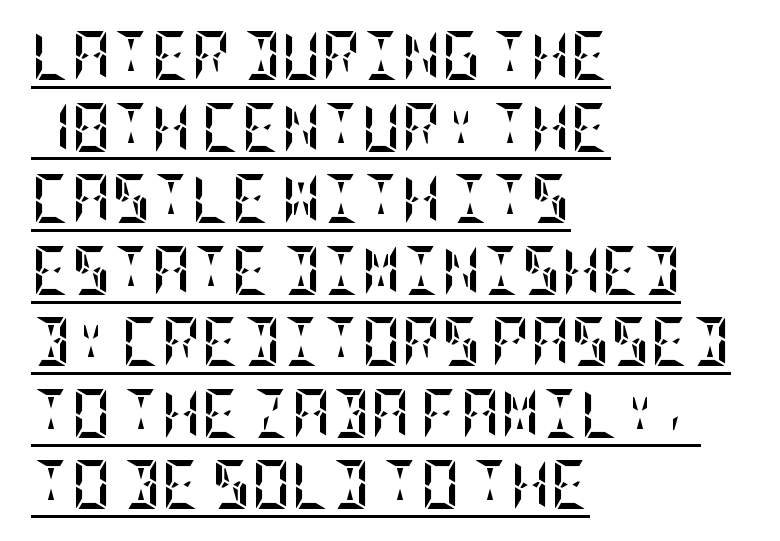
Posture: upright roman. Underline: present. Line starts are locked; line ends wander. The face used here has the dense, thick strokes of a bold. Tracking value appears to be zero — textbook default spacing.
